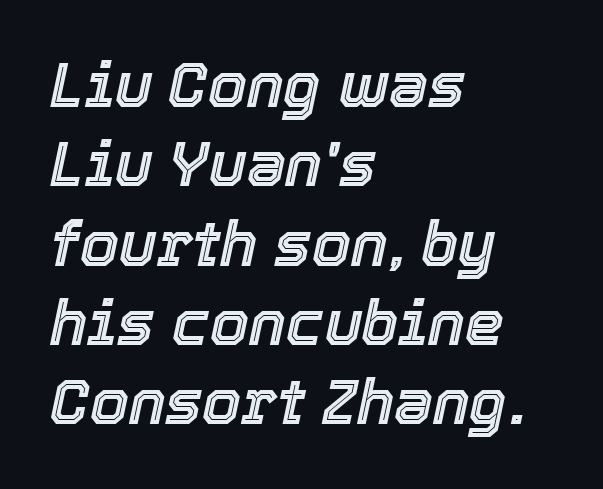
Q: Is the text italic (slanted)? A: Yes, it leans right by about 12 degrees.
Q: Is the text underlined? A: No.
Q: How is the paragraph aligned? A: Left-aligned.
Q: Is the spacing between letters normal or unusually wide? A: Normal.
Q: Is the spacing between lines tight, normal or loose? A: Normal.
Q: Width (condensed, normal, or wide)? A: Normal.
Q: x-height? A: Medium.
Q: Monospaced? A: No.
